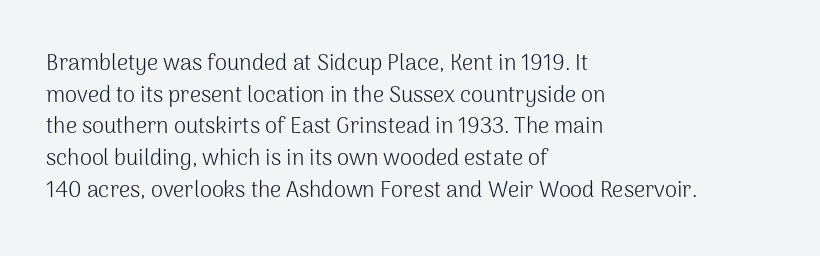
Ordinary non-slanted type is in use. Whoever set this chose a conventional vertical rhythm. Nothing unusual about the tracking: characters are spaced as the font intends. Every row of glyphs begins at an identical x-position on the left.
